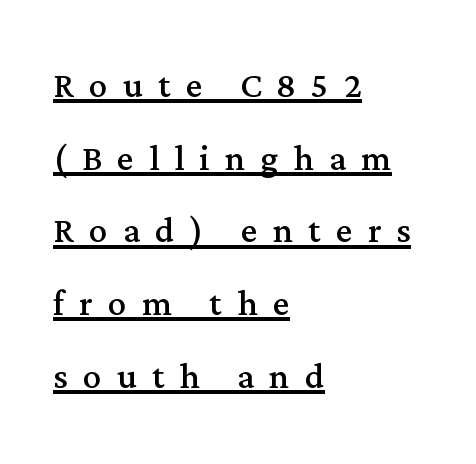
The image shows 46 px regular-weight serif type, upright; set left-aligned, normal line spacing (1.58x), unusually wide letter spacing (+0.33 em), underlined; medium stroke contrast and a medium x-height.
